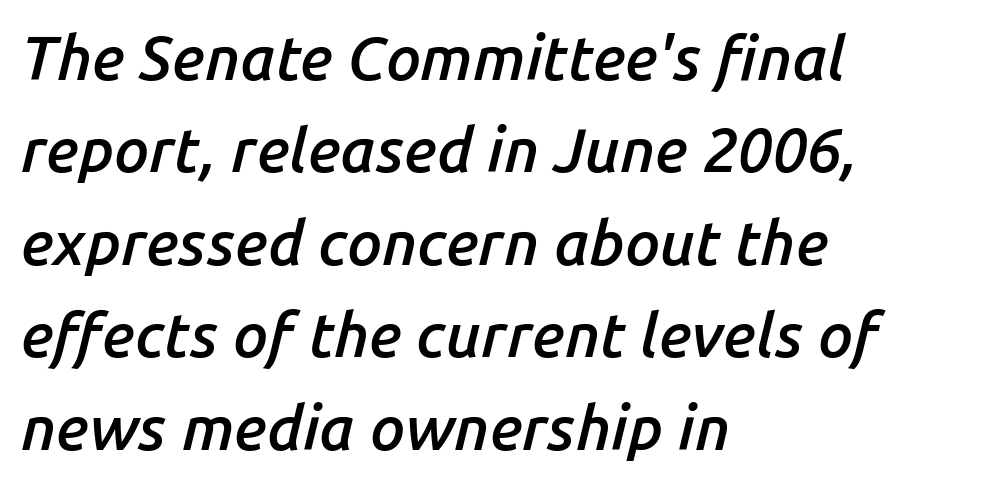
{"italic": "yes", "lean": "right", "slant_degrees": 14, "bold": "semi", "weight": "semibold", "width": "normal", "stroke_contrast": "low", "x_height": "medium", "monospaced": "no", "underline": "no", "align": "left", "line_spacing": "normal", "line_spacing_ratio": 1.49, "letter_spacing": "normal", "letter_spacing_em": 0.0, "glyph_px": 62}
